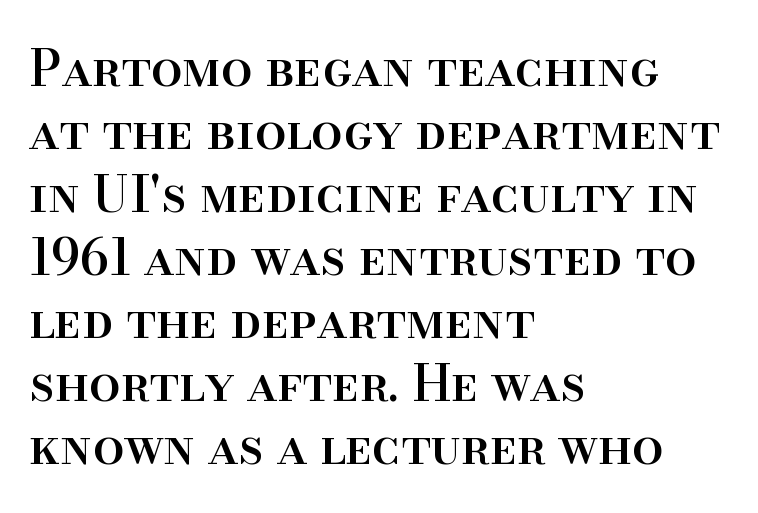
When letters stand straight like this, we call the style roman or upright. This sample is left-justified, so line endings fall wherever the words run out. The specimen omits any rule beneath the text block's lines. You can tell from the footed stems that serif type was used. Do the characters align in a grid? No, the font is proportional.
